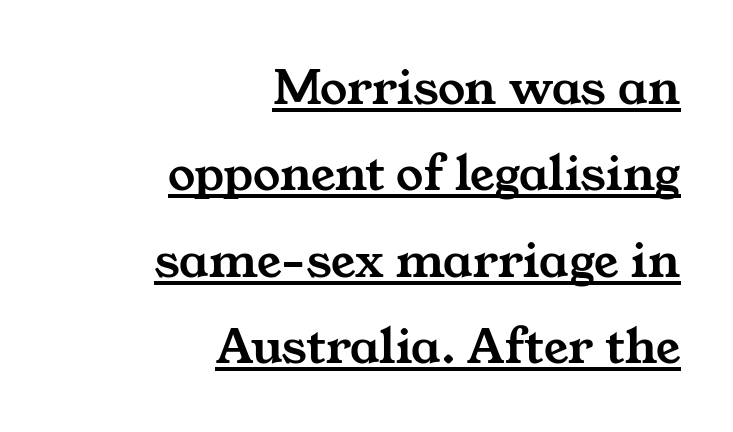
{"serif": "yes", "width": "wide", "stroke_contrast": "medium", "x_height": "medium", "monospaced": "no", "underline": "yes", "align": "right", "line_spacing": "normal", "line_spacing_ratio": 1.6, "letter_spacing": "normal", "letter_spacing_em": 0.0, "glyph_px": 54}
